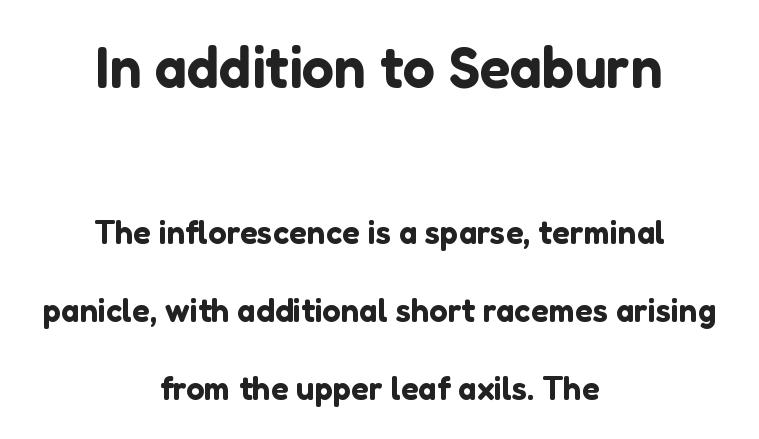
Q: Is the text italic (slanted)? A: No, it is upright.
Q: Is the typeface a serif or a sans-serif typeface? A: Sans-serif.
Q: Is the text underlined? A: No.
Q: How is the paragraph aligned? A: Centered.
Q: Is the spacing between letters normal or unusually wide? A: Normal.
Q: Is the spacing between lines tight, normal or loose? A: Loose.
Q: Which block of text is set in a larger size, the first (top) or the second (bottom)? A: The first (top) one.
Q: Width (condensed, normal, or wide)? A: Normal.
Q: Stroke contrast? A: Low.
Q: x-height? A: Medium.
Q: Monospaced? A: No.
